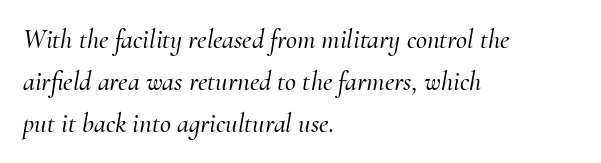
Vertical spacing — default. Words float on clear page, feet unadorned. Slant detected: the letters are inclined. Look at the tracking — it's just the regular setting, nothing added. The lines in this sample share a left origin and differ only in where they stop.
